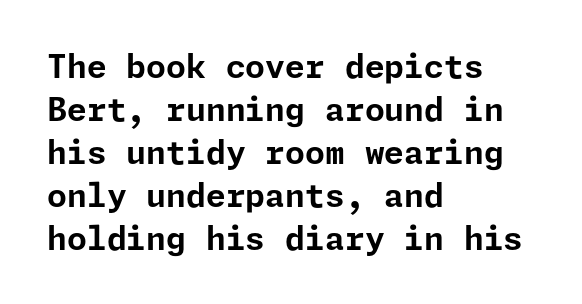
Typographic density is high because the face is bold. Does the lettering tilt? It doesn't — this is upright. Observe the ordinary spacing: letters are neighbours, not strangers. The font family rendered here belongs to the sans-serif group. Horizontal alignment here is leftward, the default for most running prose. Only glyphs here, with clear space below each row.
